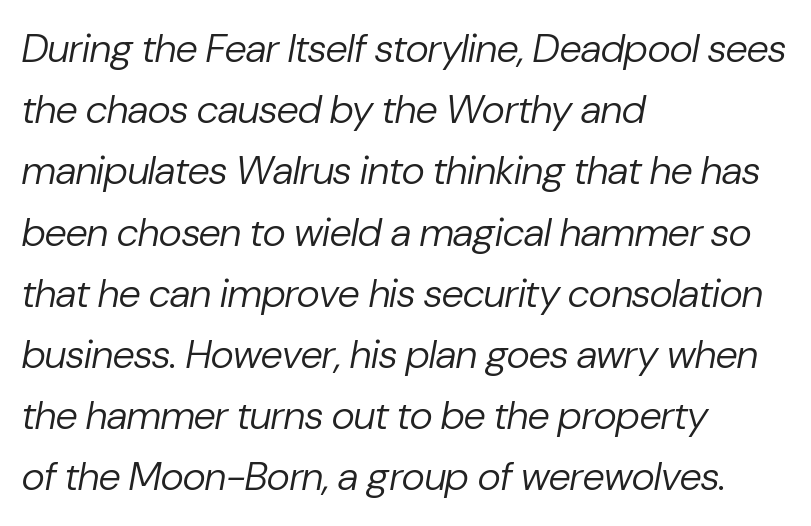
The typeface has the unassuming heft of standard copy or less. The specimen reads as italic at a glance. Line spacing here is normal. The rendering uses natural spacing where letterforms have individual widths. Inter-character spacing is left at the font's built-in metrics. Quick note: underline off.
